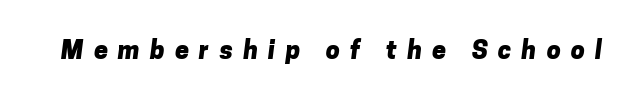
Q: Is the text bold? A: Yes.
Q: Is the text underlined? A: No.
Q: Is the spacing between letters normal or unusually wide? A: Unusually wide.
